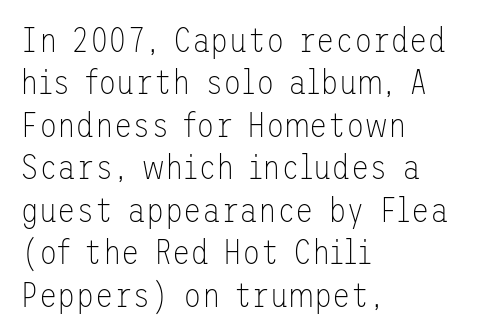
{"serif": "no", "italic": "no", "bold": "no", "weight": "thin", "width": "normal", "stroke_contrast": "low", "x_height": "medium", "underline": "no", "align": "left", "line_spacing": "normal", "line_spacing_ratio": 1.25, "letter_spacing": "normal", "letter_spacing_em": 0.0, "glyph_px": 34}
